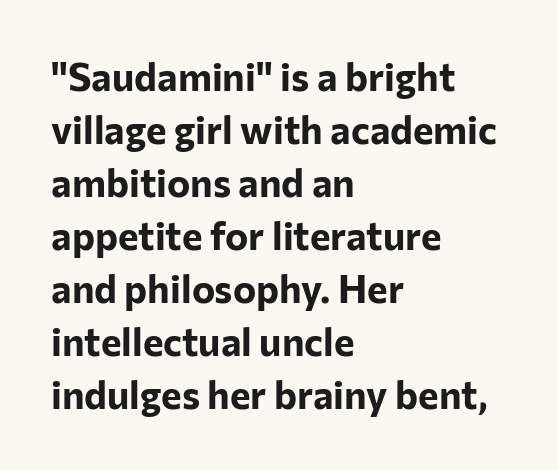
One glance says typical: line gaps are just what's usual. The passage is arranged the way most books set body copy — flush left. The type sits square on the baseline with zero lean. Is this a fixed-width face? No — the glyphs have proportional, varying widths. The characters display no serif detailing; their extremities are plain. Students, this is bold: see how much ink each stroke carries.
